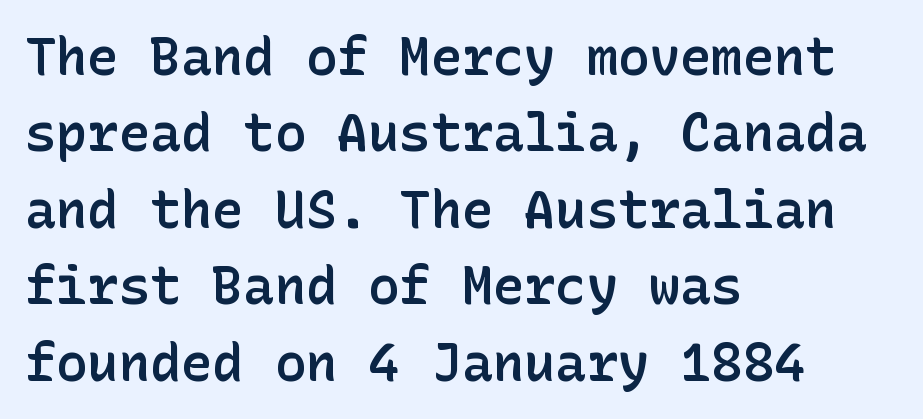
The image shows 52 px semibold sans-serif type, upright; set left-aligned, normal line spacing (1.47x), normal letter spacing, not underlined; low stroke contrast and a medium x-height.
